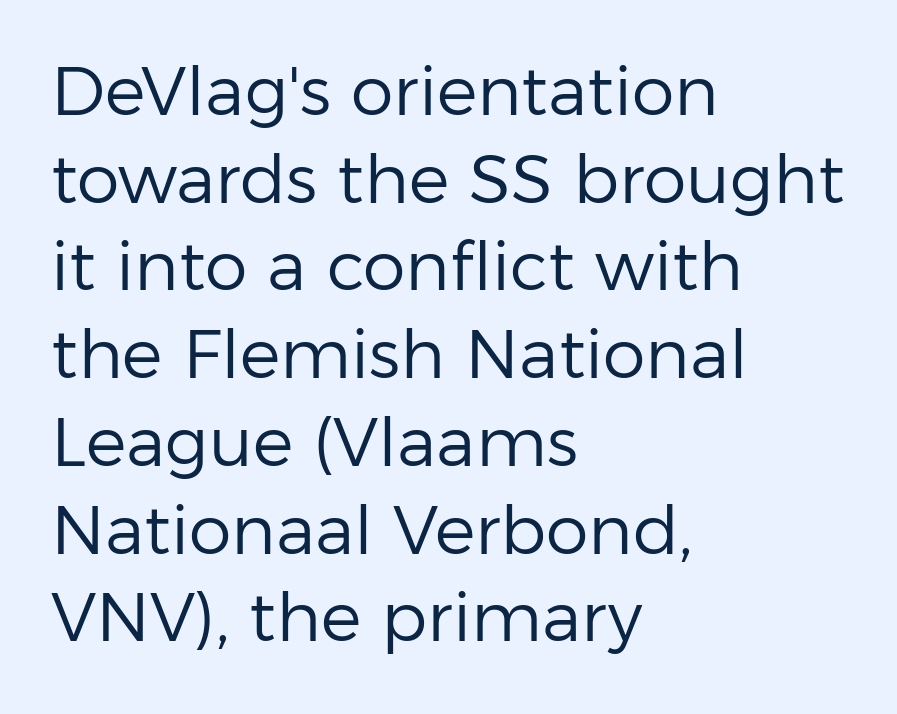
{"serif": "no", "italic": "no", "bold": "no", "weight": "regular", "width": "normal", "stroke_contrast": "low", "x_height": "medium", "monospaced": "no", "underline": "no", "align": "left", "line_spacing": "normal", "line_spacing_ratio": 1.29, "letter_spacing": "normal", "letter_spacing_em": 0.0, "glyph_px": 68}
